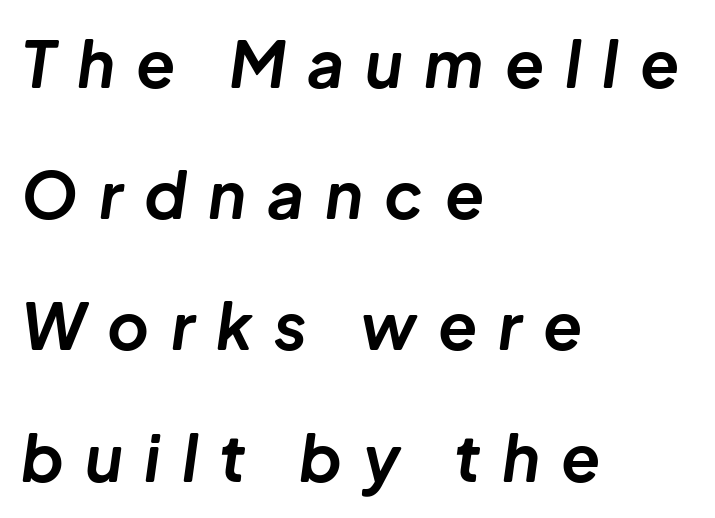
{"italic": "yes", "lean": "right", "slant_degrees": 8, "bold": "yes", "weight": "bold", "width": "normal", "stroke_contrast": "low", "x_height": "medium", "monospaced": "no", "underline": "no", "align": "left", "line_spacing": "loose", "line_spacing_ratio": 2.05, "letter_spacing": "wide", "letter_spacing_em": 0.33, "glyph_px": 64}
